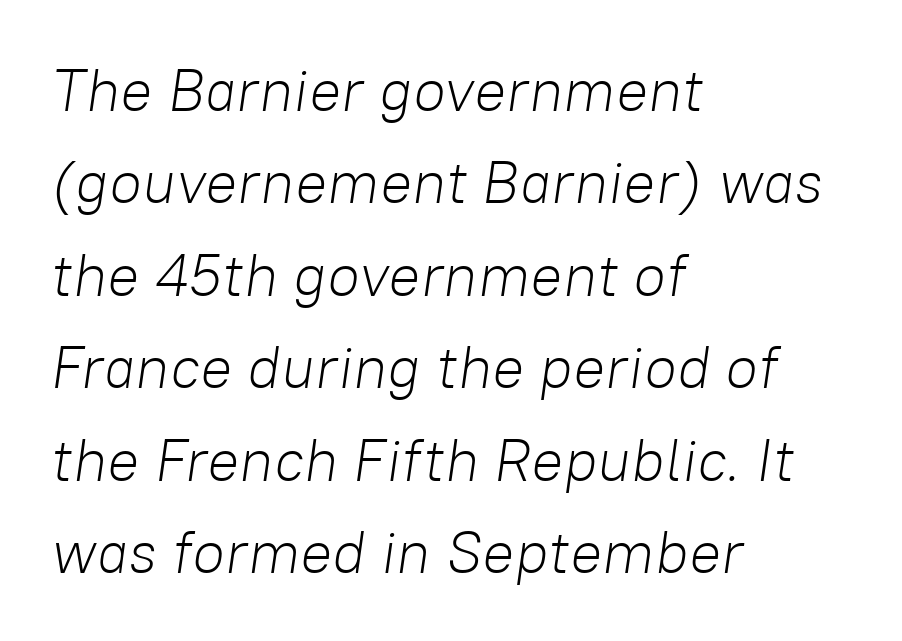
{"italic": "yes", "lean": "right", "slant_degrees": 8, "bold": "no", "weight": "light", "width": "normal", "stroke_contrast": "low", "x_height": "medium", "monospaced": "no", "underline": "no", "align": "left", "line_spacing": "normal", "line_spacing_ratio": 1.54, "letter_spacing": "normal", "letter_spacing_em": 0.0, "glyph_px": 60}
